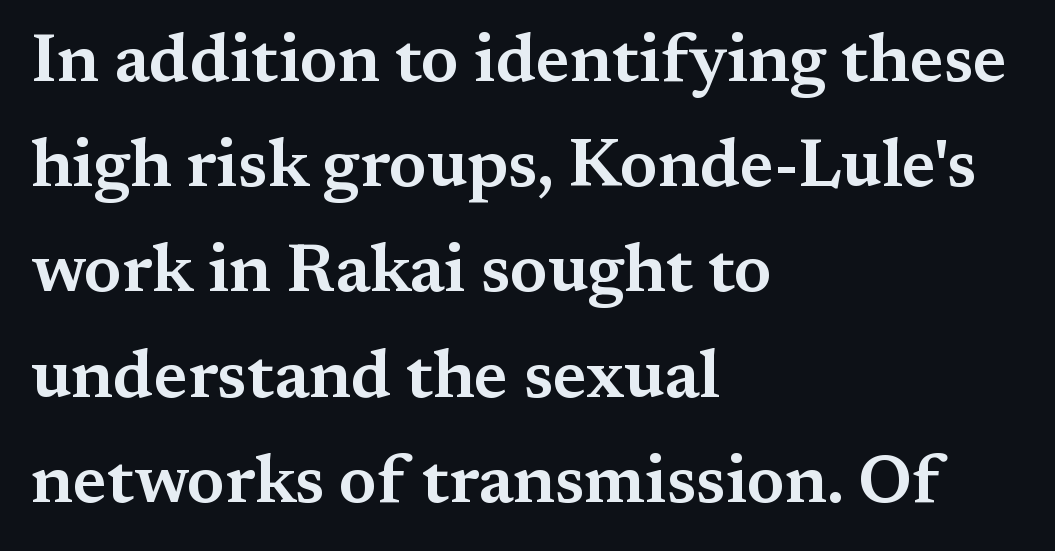
{"serif": "yes", "italic": "no", "width": "wide", "stroke_contrast": "medium", "x_height": "medium", "monospaced": "no", "underline": "no", "align": "left", "line_spacing": "normal", "line_spacing_ratio": 1.57, "letter_spacing": "normal", "letter_spacing_em": 0.0, "glyph_px": 67}
